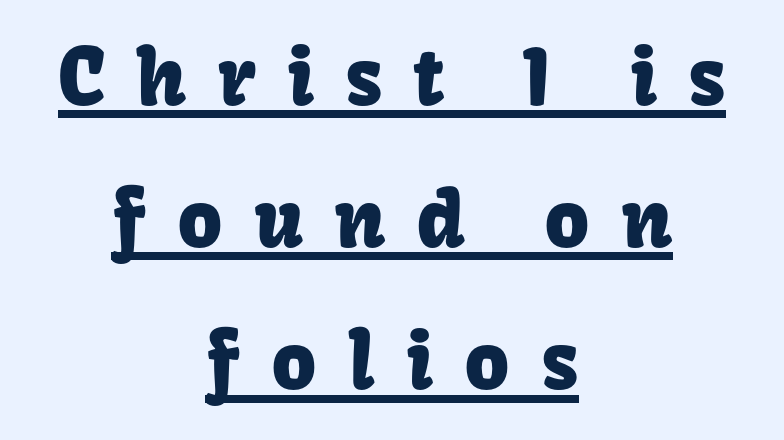
{"serif": "no", "italic": "no", "width": "normal", "stroke_contrast": "low", "x_height": "medium", "monospaced": "no", "underline": "yes", "align": "center", "line_spacing_ratio": 1.8, "letter_spacing": "wide", "letter_spacing_em": 0.39, "glyph_px": 79}
